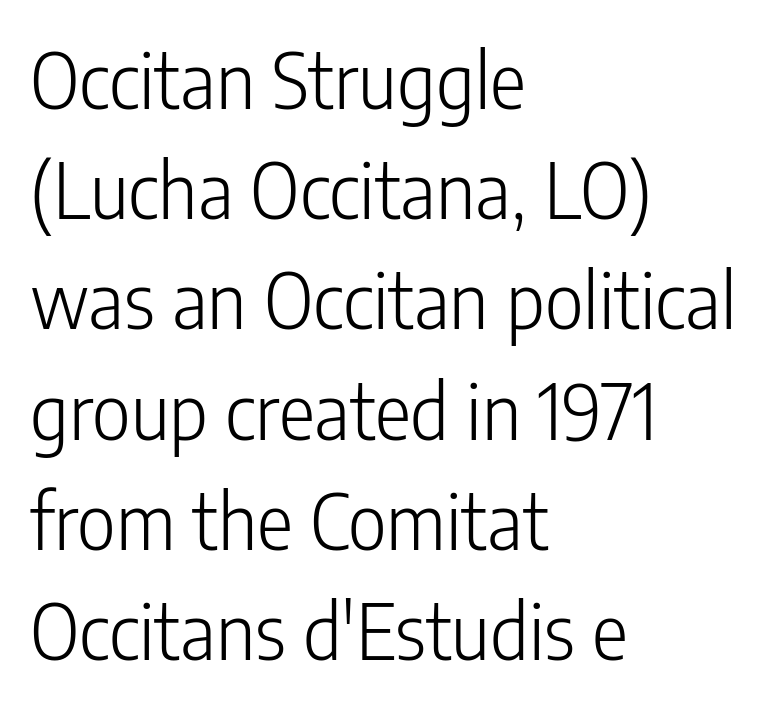
Q: Is the text bold? A: No.
Q: Is the text italic (slanted)? A: No, it is upright.
Q: Is the typeface a serif or a sans-serif typeface? A: Sans-serif.
Q: Is the text underlined? A: No.
Q: How is the paragraph aligned? A: Left-aligned.
Q: Is the spacing between letters normal or unusually wide? A: Normal.
Q: Is the spacing between lines tight, normal or loose? A: Normal.
Q: Width (condensed, normal, or wide)? A: Condensed.
Q: Stroke contrast? A: Low.
Q: x-height? A: Medium.
Q: Monospaced? A: No.
